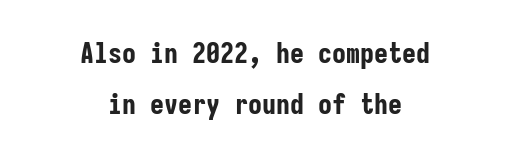
The image shows 28 px bold, condensed sans-serif type, upright, monospaced; set centered, line spacing 1.82x, normal letter spacing, not underlined; low stroke contrast and a medium x-height.
